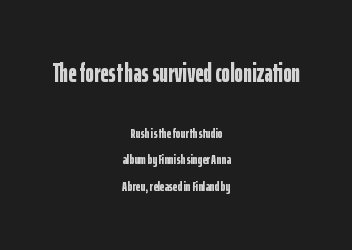
The image shows 26 px bold type, upright; set centered, line spacing 1.89x, normal letter spacing, not underlined; the first (top) block is 1.86x larger.
